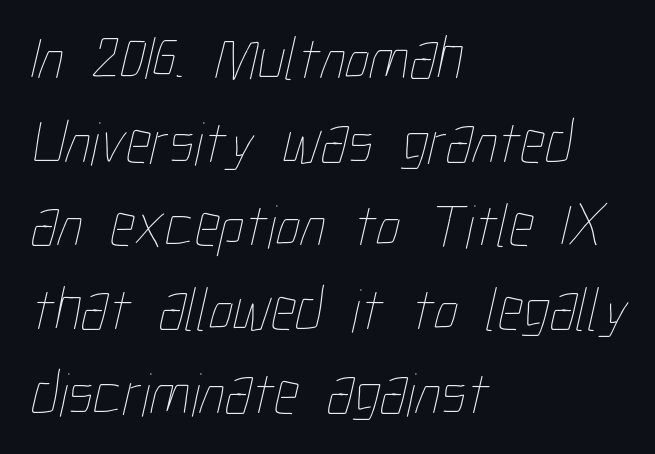
Does the copy run flush right? No — it runs flush left. A quiet, ordinary-to-light weight characterises the typeface. Evenly set lines give the paragraph a standard silhouette. Glyph-to-glyph distance matches everyday printed text.
